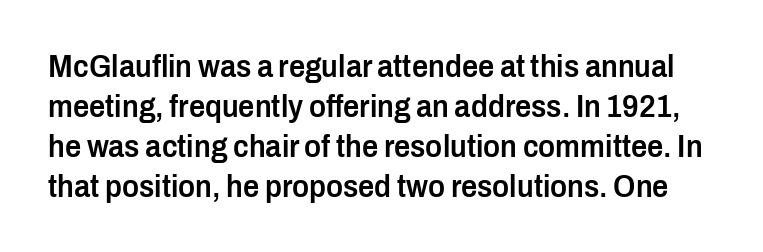
Q: Is the text bold? A: Semi-bold.
Q: Is the text italic (slanted)? A: No, it is upright.
Q: Is the typeface a serif or a sans-serif typeface? A: Sans-serif.
Q: Is the text underlined? A: No.
Q: Is the spacing between letters normal or unusually wide? A: Normal.
Q: Is the spacing between lines tight, normal or loose? A: Normal.
Q: Width (condensed, normal, or wide)? A: Condensed.
Q: Stroke contrast? A: Low.
Q: x-height? A: Medium.
Q: Monospaced? A: No.
